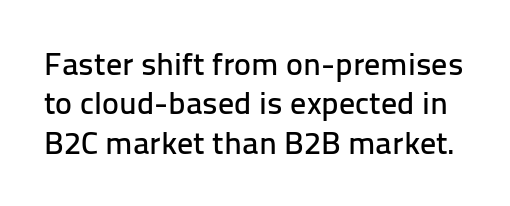
{"serif": "no", "italic": "no", "width": "normal", "stroke_contrast": "low", "x_height": "medium", "monospaced": "no", "underline": "no", "line_spacing_ratio": 1.23, "letter_spacing": "normal", "letter_spacing_em": 0.0, "glyph_px": 32}
